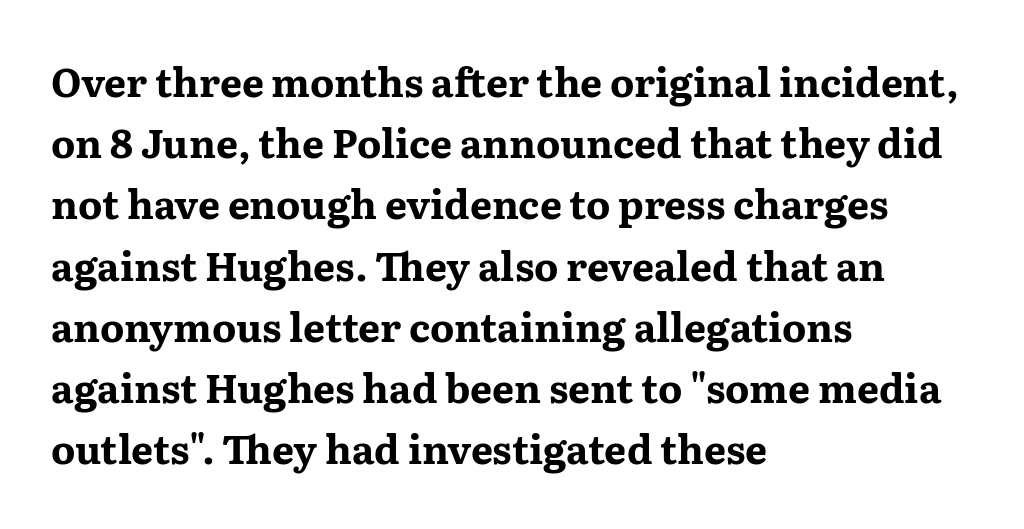
The image shows 39 px bold, wide serif type, upright; set left-aligned, normal line spacing (1.57x), normal letter spacing, not underlined; medium stroke contrast and a medium x-height.
